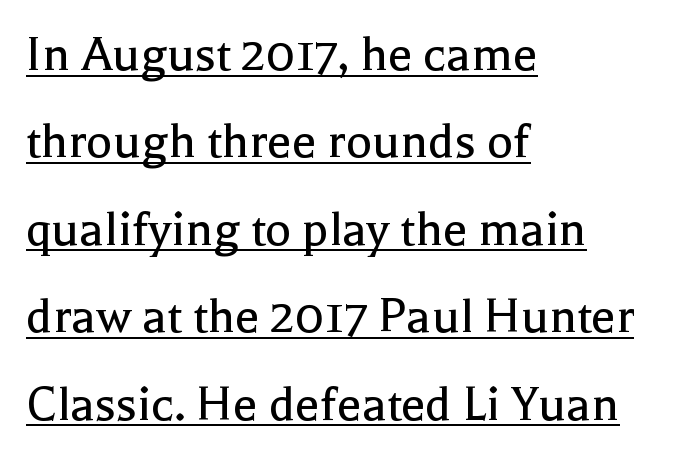
Is there any slant? The stems are plumb. The letters advance in unequal steps, a hallmark of proportional type. The passage shown is underscored from start to finish. The space between consecutive lines is moderate. This sample uses a serif face. Visually the block forms a straight wall on the left and a jagged coastline on the right.
